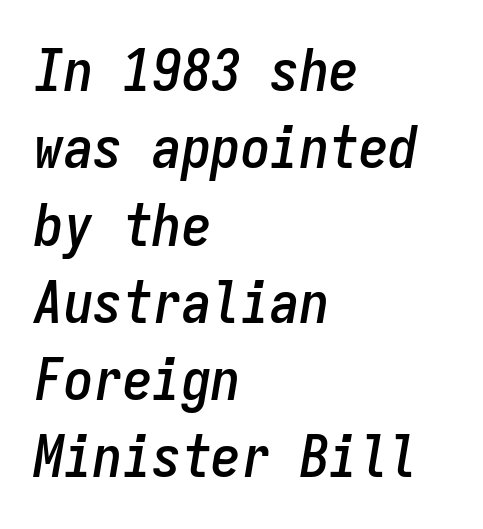
The image shows 59 px condensed type, italic (leaning right), monospaced; set left-aligned, normal line spacing (1.31x), normal letter spacing, not underlined; low stroke contrast and a medium x-height.
